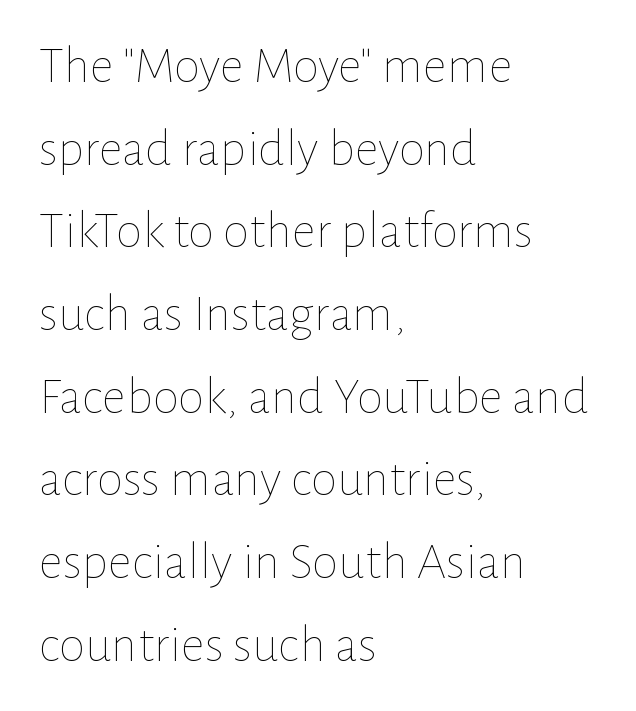
{"italic": "no", "bold": "no", "weight": "thin", "width": "normal", "stroke_contrast": "low", "x_height": "medium", "monospaced": "no", "underline": "no", "align": "left", "line_spacing": "normal", "line_spacing_ratio": 1.56, "letter_spacing": "normal", "letter_spacing_em": 0.0, "glyph_px": 53}
